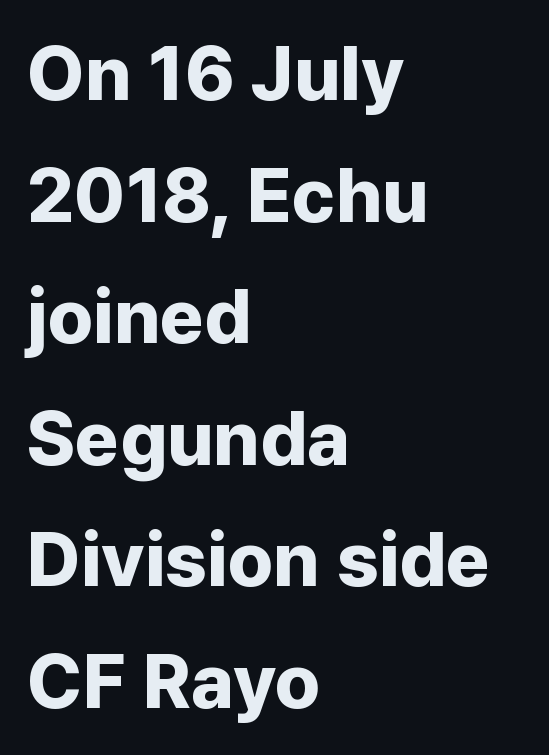
The image shows 76 px bold sans-serif type, upright; set left-aligned, normal line spacing (1.6x), normal letter spacing, not underlined; low stroke contrast and a medium x-height.
